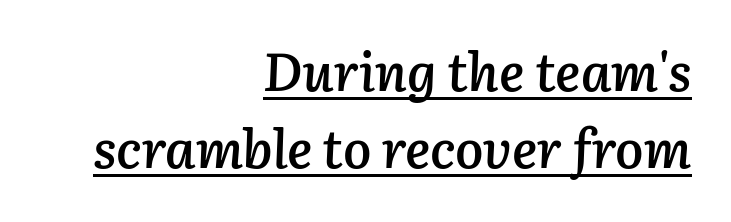
Q: Is the text bold? A: Semi-bold.
Q: Is the text italic (slanted)? A: Yes, it leans right by about 3 degrees.
Q: Is the text underlined? A: Yes.
Q: How is the paragraph aligned? A: Right-aligned.
Q: Is the spacing between letters normal or unusually wide? A: Normal.
Q: Is the spacing between lines tight, normal or loose? A: Normal.
Q: Width (condensed, normal, or wide)? A: Normal.
Q: Stroke contrast? A: Low.
Q: x-height? A: Medium.
Q: Monospaced? A: No.
